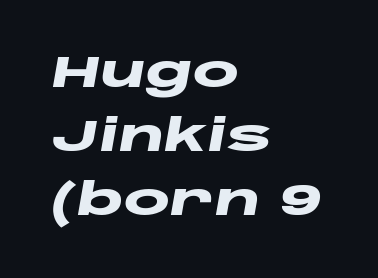
How are the letters spaced? Ordinarily, with no added tracking. Pretty heavy lettering here — definitely bold. These lines are rendered in a variable-pitch font. Glance below the letters and you will spot only blank space.
